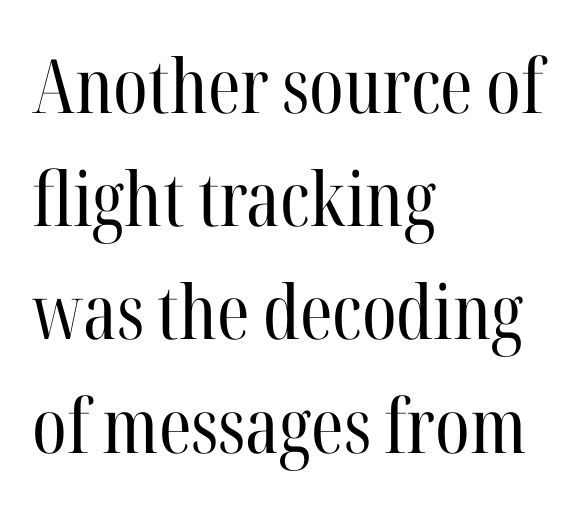
Q: Is the text bold? A: No.
Q: Is the text italic (slanted)? A: No, it is upright.
Q: Is the typeface a serif or a sans-serif typeface? A: Serif.
Q: Is the text underlined? A: No.
Q: How is the paragraph aligned? A: Left-aligned.
Q: Is the spacing between letters normal or unusually wide? A: Normal.
Q: Is the spacing between lines tight, normal or loose? A: Normal.
Q: Width (condensed, normal, or wide)? A: Condensed.
Q: Stroke contrast? A: High.
Q: x-height? A: Medium.
Q: Monospaced? A: No.
